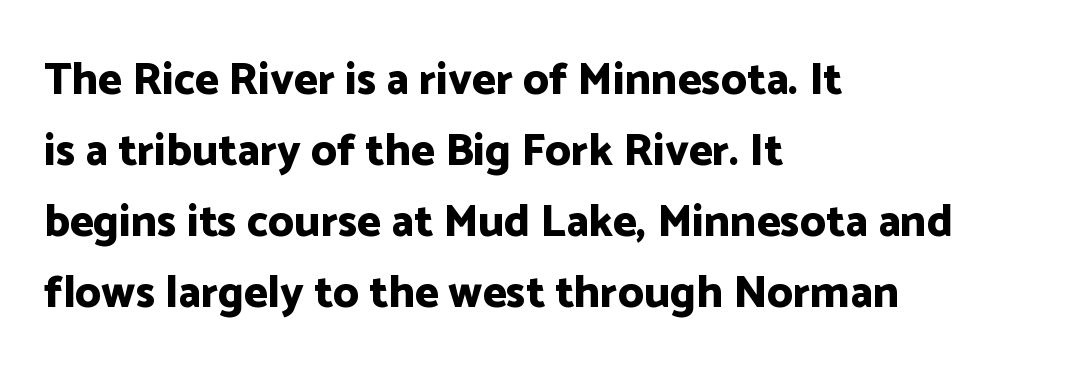
Q: Is the text bold? A: Yes.
Q: Is the text italic (slanted)? A: No, it is upright.
Q: Is the typeface a serif or a sans-serif typeface? A: Sans-serif.
Q: Is the text underlined? A: No.
Q: How is the paragraph aligned? A: Left-aligned.
Q: Is the spacing between letters normal or unusually wide? A: Normal.
Q: Is the spacing between lines tight, normal or loose? A: Normal.
Q: Width (condensed, normal, or wide)? A: Normal.
Q: Stroke contrast? A: Low.
Q: x-height? A: Medium.
Q: Monospaced? A: No.
